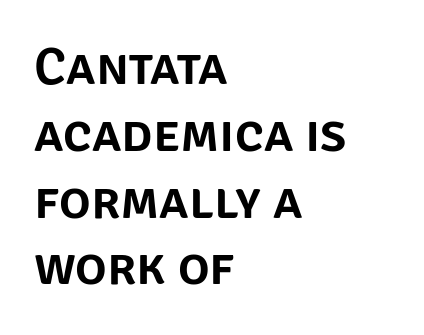
Q: Is the text italic (slanted)? A: No, it is upright.
Q: Is the typeface a serif or a sans-serif typeface? A: Sans-serif.
Q: Is the text underlined? A: No.
Q: How is the paragraph aligned? A: Left-aligned.
Q: Is the spacing between letters normal or unusually wide? A: Normal.
Q: Is the spacing between lines tight, normal or loose? A: Normal.
Q: Width (condensed, normal, or wide)? A: Normal.
Q: Stroke contrast? A: Low.
Q: x-height? A: Large.
Q: Monospaced? A: No.
